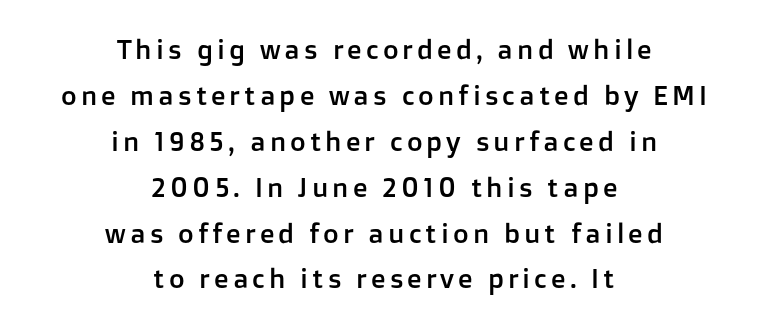
Q: Is the text italic (slanted)? A: No, it is upright.
Q: Is the text underlined? A: No.
Q: How is the paragraph aligned? A: Centered.
Q: Is the spacing between lines tight, normal or loose? A: Normal.
